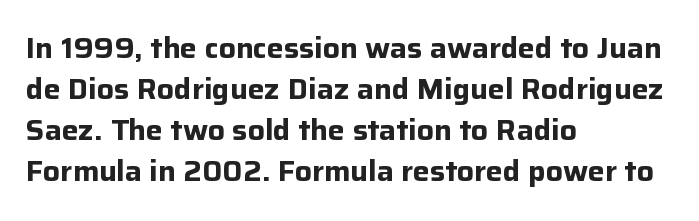
Serifs: no, the terminals of the letterforms are clean. Thick stems and heavy bowls — unmistakably bold. Italic? Not at all — the glyphs are vertical. Words appear dense and cohesive because spacing is normal. Underlining? Definitely not there.
